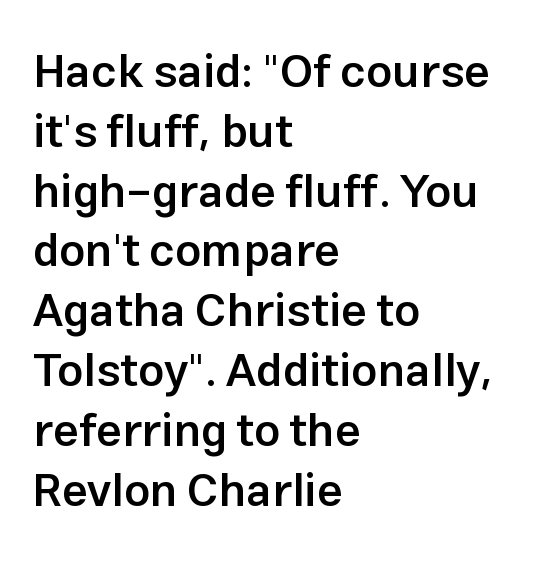
The image shows 46 px semibold sans-serif type, upright; set left-aligned, normal line spacing (1.3x), normal letter spacing, not underlined; low stroke contrast and a medium x-height.
